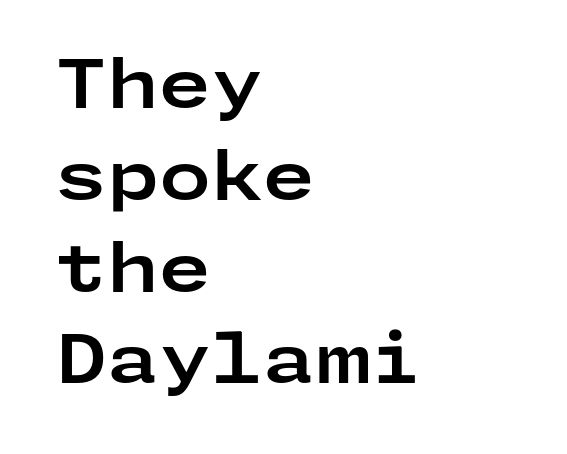
The image shows 67 px bold, wide sans-serif type, upright; set left-aligned, normal line spacing (1.37x), normal letter spacing, not underlined; low stroke contrast and a medium x-height.
